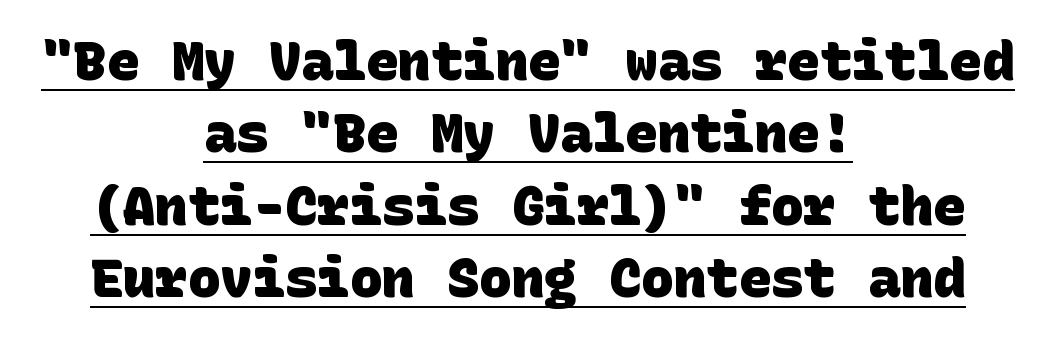
Regarding serifs, this sample does without them. Honestly, the row spacing looks completely unremarkable. Observe the ordinary spacing: letters are neighbours, not strangers. Weight check: bold — yes, fully.
